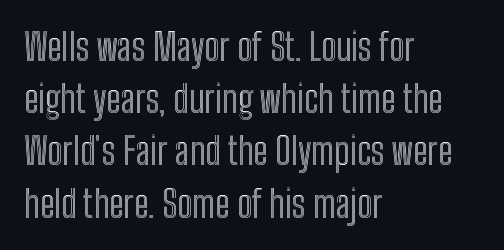
{"italic": "no", "width": "condensed", "x_height": "medium", "monospaced": "no", "underline": "no", "align": "left", "line_spacing": "normal", "line_spacing_ratio": 1.41, "letter_spacing": "normal", "letter_spacing_em": 0.0, "glyph_px": 37}
